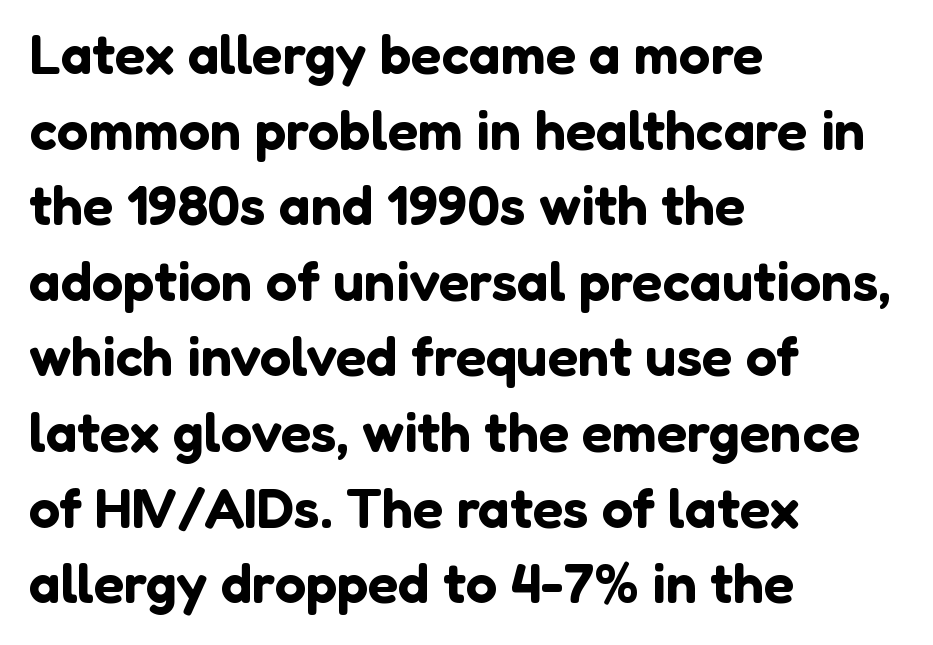
Q: Is the text italic (slanted)? A: No, it is upright.
Q: Is the typeface a serif or a sans-serif typeface? A: Sans-serif.
Q: Is the text underlined? A: No.
Q: How is the paragraph aligned? A: Left-aligned.
Q: Is the spacing between letters normal or unusually wide? A: Normal.
Q: Is the spacing between lines tight, normal or loose? A: Normal.
Q: Width (condensed, normal, or wide)? A: Normal.
Q: Stroke contrast? A: Low.
Q: x-height? A: Medium.
Q: Monospaced? A: No.
